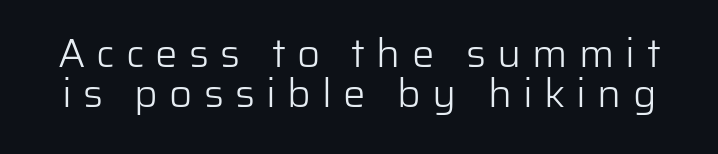
{"serif": "no", "italic": "no", "bold": "no", "weight": "light", "width": "normal", "stroke_contrast": "low", "x_height": "medium", "monospaced": "no", "underline": "no", "line_spacing": "tight", "line_spacing_ratio": 1.0, "letter_spacing": "wide", "letter_spacing_em": 0.28, "glyph_px": 40}
